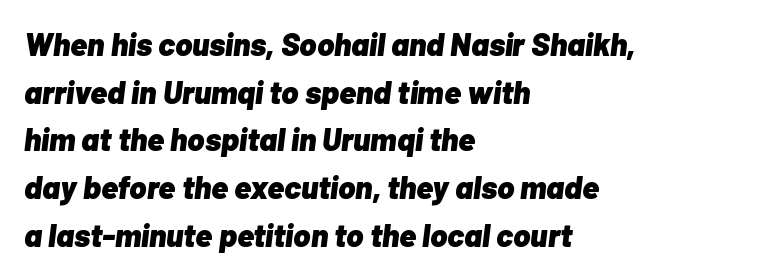
Q: Is the text bold? A: Yes.
Q: Is the text italic (slanted)? A: Yes, it leans right by about 7 degrees.
Q: Is the text underlined? A: No.
Q: How is the paragraph aligned? A: Left-aligned.
Q: Is the spacing between letters normal or unusually wide? A: Normal.
Q: Is the spacing between lines tight, normal or loose? A: Normal.
Q: Width (condensed, normal, or wide)? A: Normal.
Q: Stroke contrast? A: Low.
Q: x-height? A: Medium.
Q: Monospaced? A: No.
